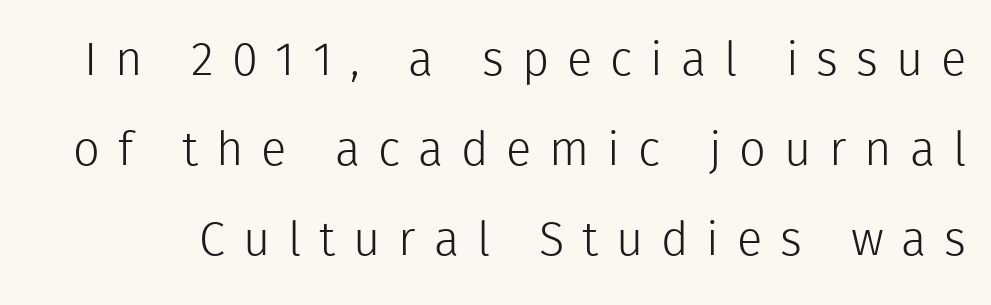
{"serif": "no", "italic": "no", "bold": "no", "weight": "light", "width": "normal", "x_height": "medium", "monospaced": "no", "underline": "no", "line_spacing": "loose", "line_spacing_ratio": 1.92, "letter_spacing": "wide", "letter_spacing_em": 0.38, "glyph_px": 47}
